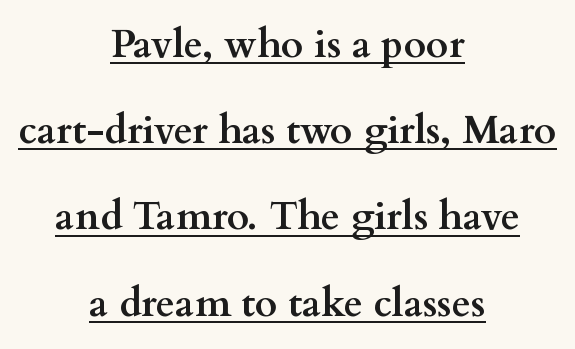
The image shows 39 px semibold, wide serif type, upright; set centered, loose line spacing (2.21x), normal letter spacing, underlined; medium stroke contrast and a small x-height.
